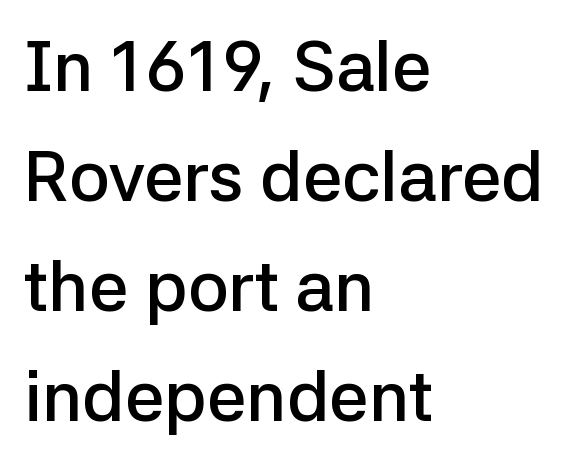
The image shows 70 px semibold sans-serif type, upright; set left-aligned, normal line spacing (1.57x), normal letter spacing, not underlined; low stroke contrast and a medium x-height.
